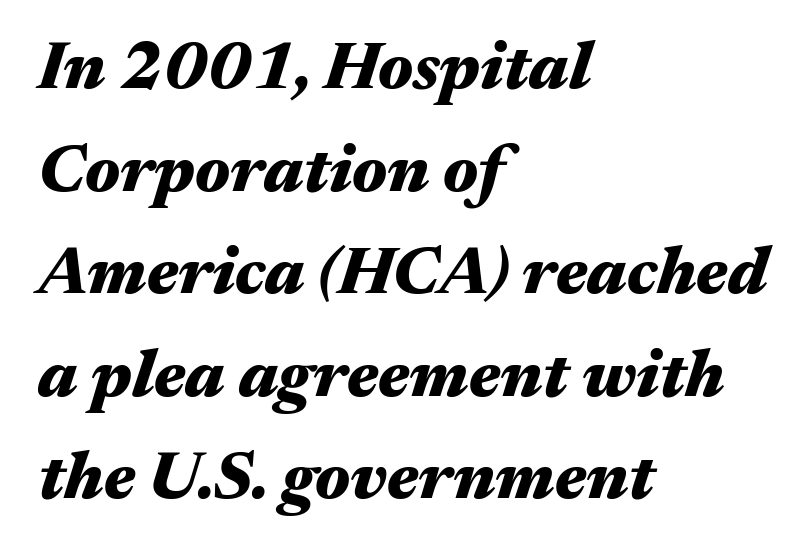
Whoever set this chose a conventional vertical rhythm. Typeset ragged right — the left edge is the straight one. The tracking reads as untouched default to a designer's eye. Only glyphs here, with clear space below each row.
